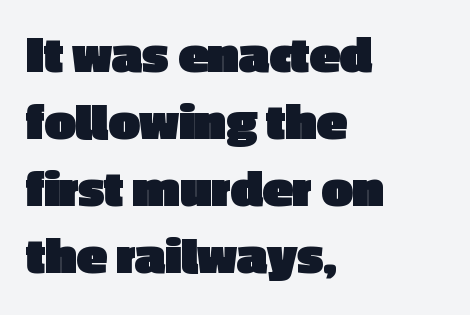
{"serif": "no", "italic": "no", "bold": "yes", "weight": "heavy", "width": "normal", "x_height": "medium", "monospaced": "no", "underline": "no", "align": "left", "line_spacing_ratio": 1.22, "letter_spacing": "normal", "letter_spacing_em": 0.0, "glyph_px": 55}
